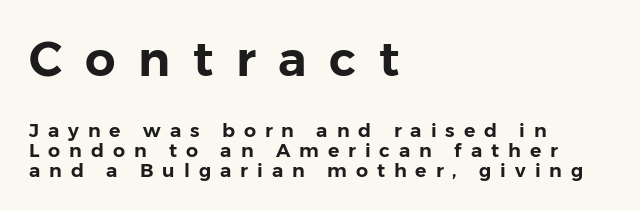
Q: Is the text italic (slanted)? A: No, it is upright.
Q: Is the typeface a serif or a sans-serif typeface? A: Sans-serif.
Q: Is the text underlined? A: No.
Q: How is the paragraph aligned? A: Left-aligned.
Q: Is the spacing between letters normal or unusually wide? A: Unusually wide.
Q: Is the spacing between lines tight, normal or loose? A: Tight.
Q: Which block of text is set in a larger size, the first (top) or the second (bottom)? A: The first (top) one.
Q: Width (condensed, normal, or wide)? A: Normal.
Q: Stroke contrast? A: Low.
Q: x-height? A: Medium.
Q: Monospaced? A: No.
